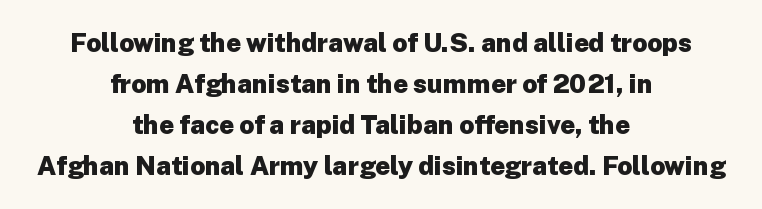
Q: Is the text bold? A: Yes.
Q: Is the text italic (slanted)? A: No, it is upright.
Q: Is the text underlined? A: No.
Q: How is the paragraph aligned? A: Centered.
Q: Is the spacing between letters normal or unusually wide? A: Normal.
Q: Is the spacing between lines tight, normal or loose? A: Normal.
